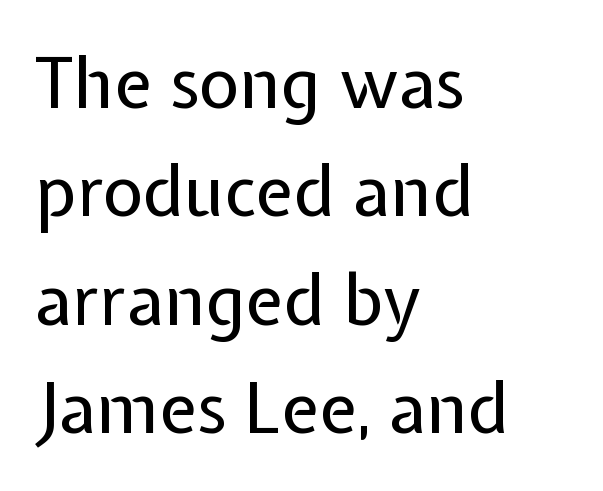
{"serif": "no", "italic": "no", "bold": "no", "weight": "regular", "width": "normal", "stroke_contrast": "low", "x_height": "medium", "monospaced": "no", "underline": "no", "align": "left", "line_spacing": "normal", "line_spacing_ratio": 1.55, "letter_spacing": "normal", "letter_spacing_em": 0.0, "glyph_px": 70}
